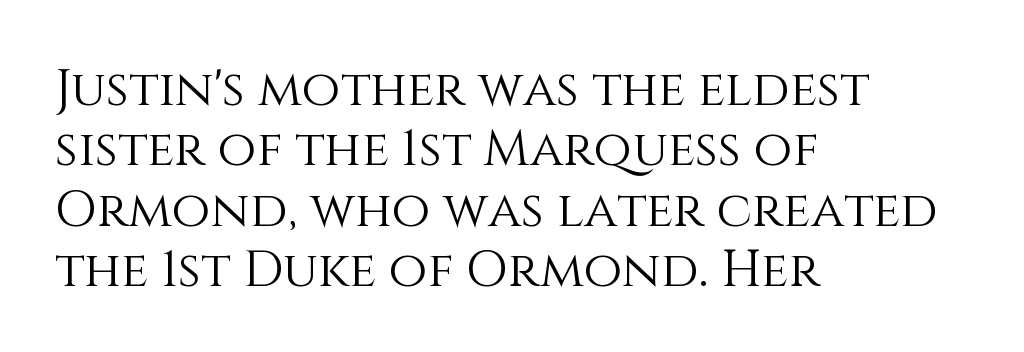
The image shows 50 px light type, upright; set left-aligned, line spacing 1.21x, normal letter spacing, not underlined; medium stroke contrast and a large x-height.
